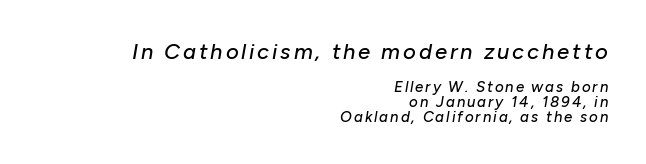
Closely set lines give the paragraph a compact silhouette. Is the lower block the larger one? No — the upper block carries the bigger type. An italicized treatment has been applied to the whole sample. The text block is weighted toward the right margin, trailing off unevenly leftward. The gap between lines stays unmarked.
